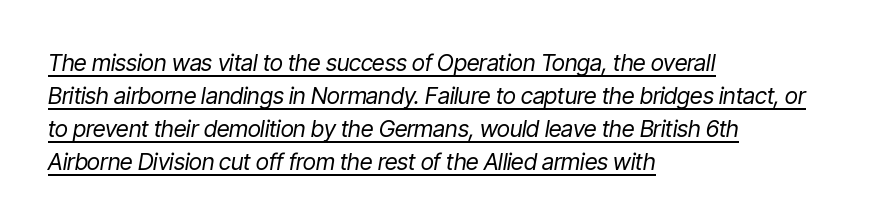
The image shows 23 px text type, italic (leaning right); set left-aligned, normal line spacing (1.43x), normal letter spacing, underlined.
